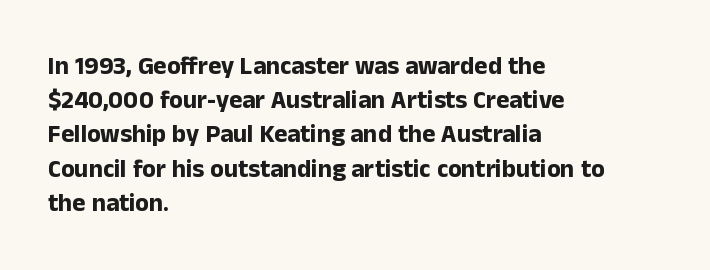
The lines in this sample share a left origin and differ only in where they stop. Summary of vertical rhythm: regular, with standard interline spacing. Italic: no, the glyphs are upright roman. The letterforms sit shoulder to shoulder at normal distance. Set as a true bold cut, around the 700 mark. The baseline area is clear.
